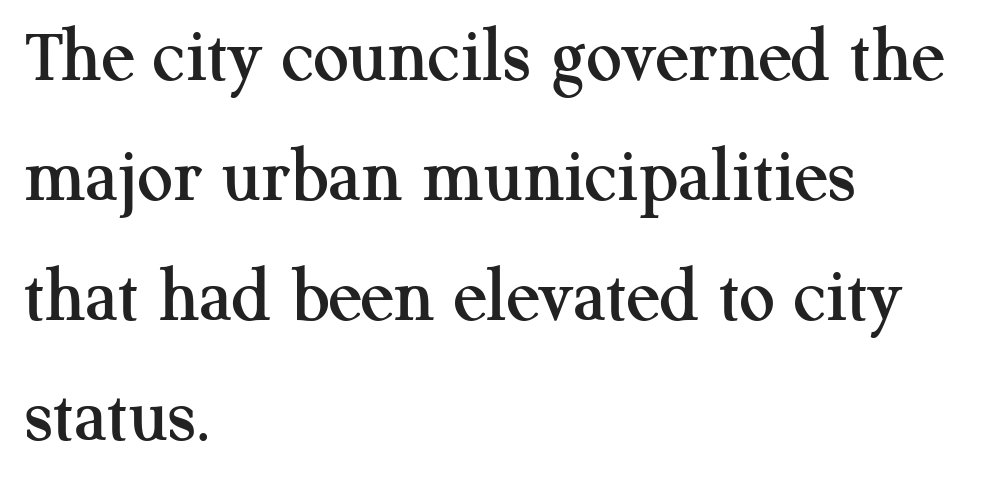
Q: Is the text italic (slanted)? A: No, it is upright.
Q: Is the typeface a serif or a sans-serif typeface? A: Serif.
Q: Is the text underlined? A: No.
Q: How is the paragraph aligned? A: Left-aligned.
Q: Is the spacing between letters normal or unusually wide? A: Normal.
Q: Is the spacing between lines tight, normal or loose? A: Normal.
Q: Width (condensed, normal, or wide)? A: Normal.
Q: Stroke contrast? A: Medium.
Q: x-height? A: Medium.
Q: Monospaced? A: No.
